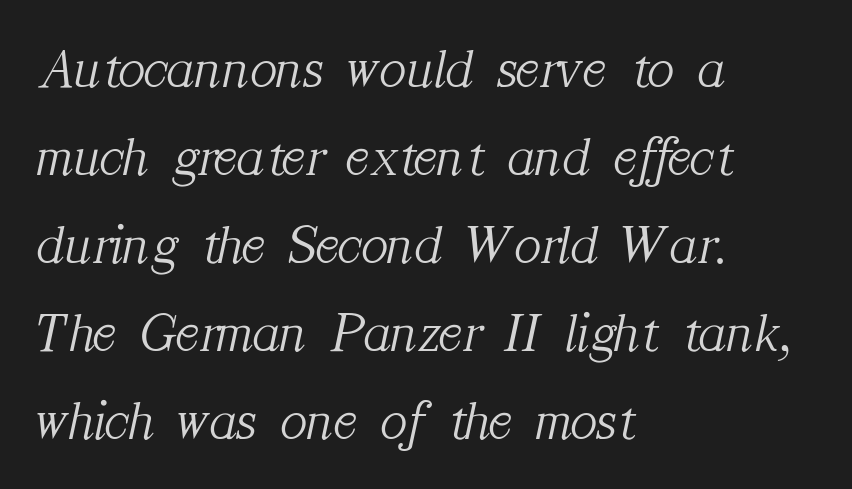
The image shows 56 px light serif type, italic (leaning right); set left-aligned, normal line spacing (1.57x), normal letter spacing, not underlined; medium stroke contrast and a medium x-height.
